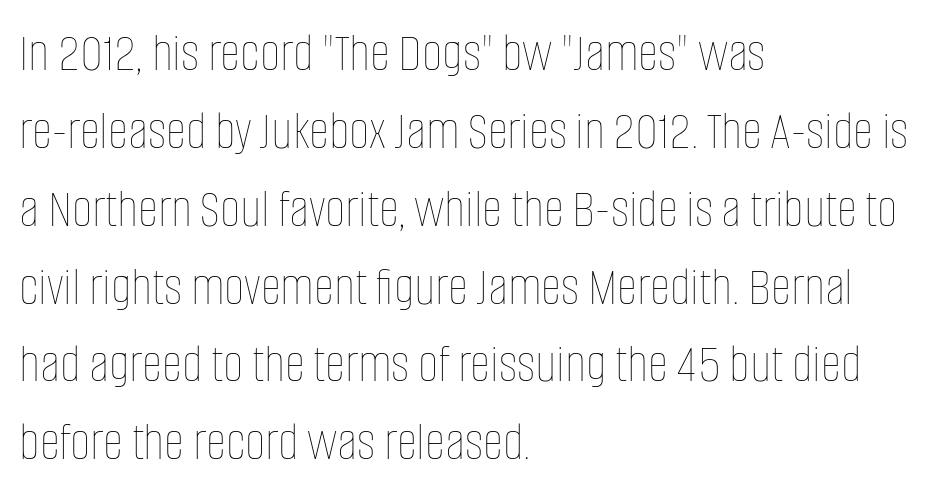
Posture: straight, roman, zero tilt. If you drew a ruler down the left edge, every line would touch it. If you measured baseline to baseline, you'd find a middling distance. These lines are rendered in a variable-pitch font. Letter spacing: default.
